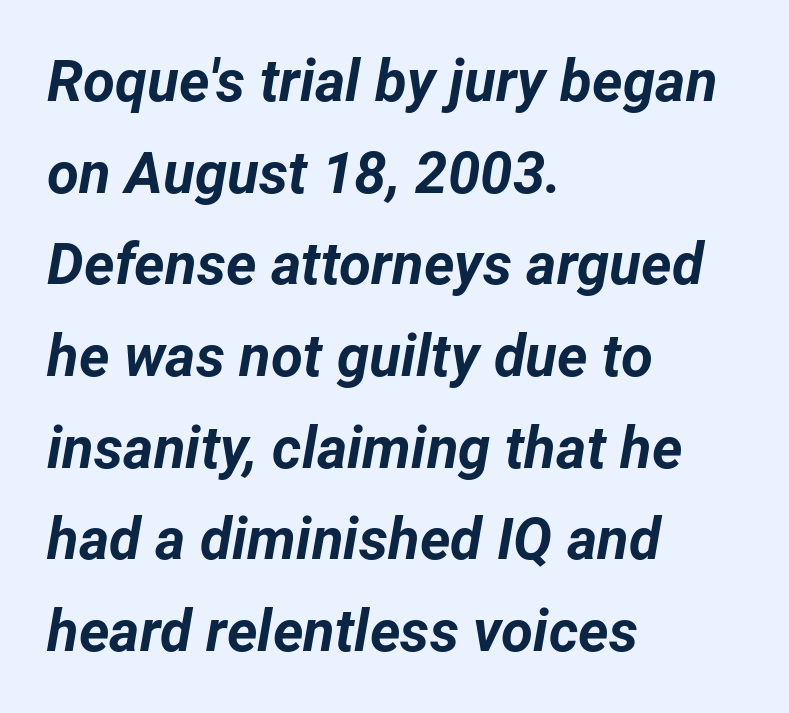
Just letters on the line, the space beneath them empty. Which margin do the lines hug? The left one — the right edge is uneven. Compared with typical body copy, the letter spacing here is the same. Emphasis-style slanted type is in use. Is there much room between lines? A standard amount, neither cramped nor airy.
